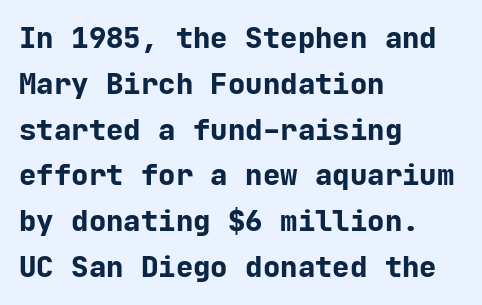
Q: Is the text bold? A: Yes.
Q: Is the text italic (slanted)? A: No, it is upright.
Q: Is the typeface a serif or a sans-serif typeface? A: Sans-serif.
Q: Is the text underlined? A: No.
Q: How is the paragraph aligned? A: Left-aligned.
Q: Is the spacing between letters normal or unusually wide? A: Normal.
Q: Is the spacing between lines tight, normal or loose? A: Normal.
Q: Width (condensed, normal, or wide)? A: Normal.
Q: Stroke contrast? A: Low.
Q: x-height? A: Medium.
Q: Monospaced? A: Yes.
